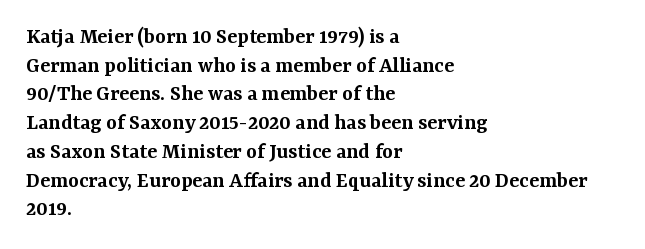
The image shows 23 px text type, upright; set left-aligned, normal line spacing (1.25x), normal letter spacing, not underlined.
